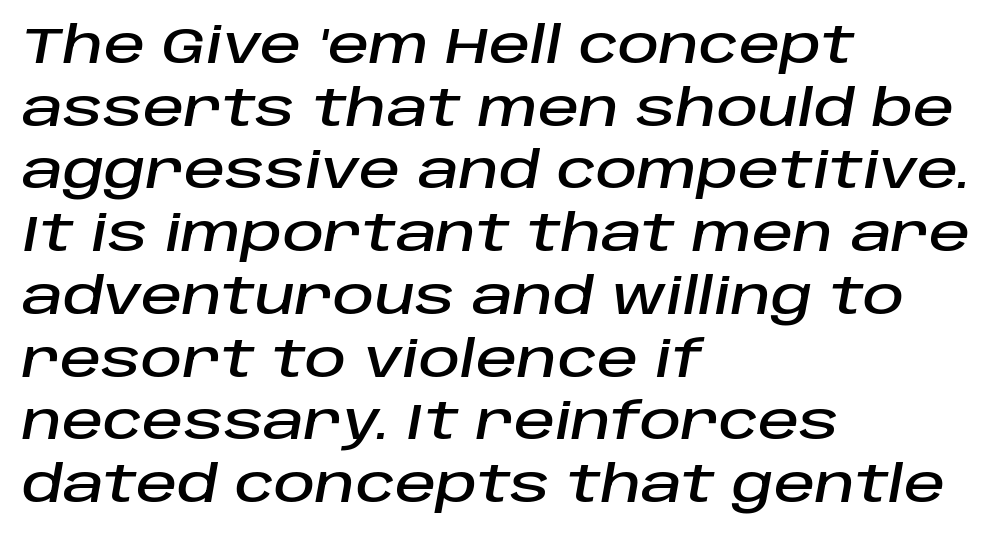
The image shows 51 px text type, italic (leaning right); set left-aligned, line spacing 1.23x, normal letter spacing, not underlined; low stroke contrast and a large x-height.
